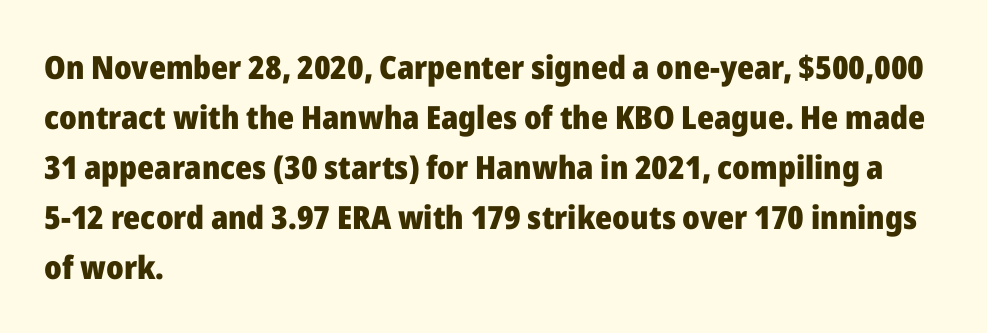
Does the weight exceed regular? Yes, all the way to bold. Each word holds together tightly as a unit, with standard inter-letter gaps. A typesetter would call this proportional, since set widths differ per character. Leftover space on each line is placed entirely after the last word. Does the type have serifs? No, each stem ends abruptly.
